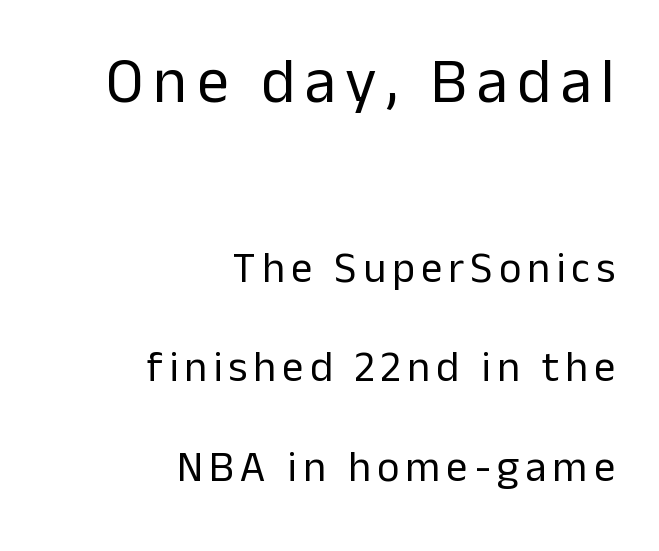
Q: Is the text bold? A: No.
Q: Is the text italic (slanted)? A: No, it is upright.
Q: Is the typeface a serif or a sans-serif typeface? A: Sans-serif.
Q: Is the text underlined? A: No.
Q: How is the paragraph aligned? A: Right-aligned.
Q: Is the spacing between lines tight, normal or loose? A: Loose.
Q: Which block of text is set in a larger size, the first (top) or the second (bottom)? A: The first (top) one.
Q: Width (condensed, normal, or wide)? A: Normal.
Q: Stroke contrast? A: Low.
Q: x-height? A: Medium.
Q: Monospaced? A: No.
